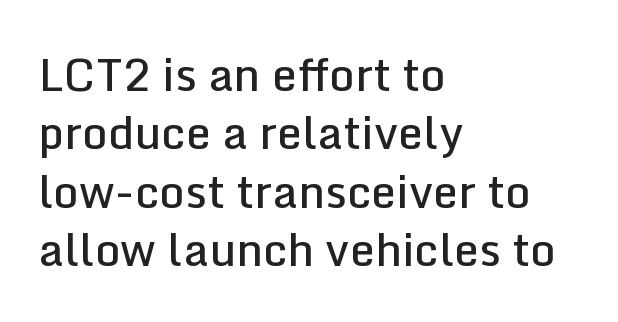
Q: Is the text bold? A: Semi-bold.
Q: Is the text italic (slanted)? A: No, it is upright.
Q: Is the typeface a serif or a sans-serif typeface? A: Sans-serif.
Q: Is the text underlined? A: No.
Q: How is the paragraph aligned? A: Left-aligned.
Q: Is the spacing between letters normal or unusually wide? A: Normal.
Q: Is the spacing between lines tight, normal or loose? A: Normal.
Q: Width (condensed, normal, or wide)? A: Normal.
Q: Stroke contrast? A: Low.
Q: x-height? A: Medium.
Q: Monospaced? A: No.
